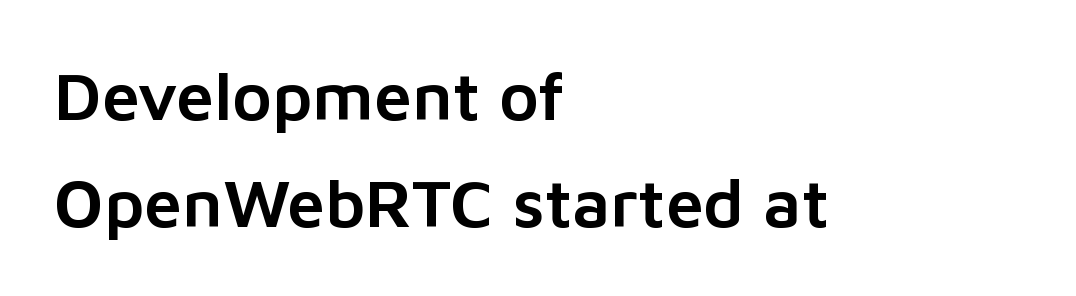
{"serif": "no", "italic": "no", "width": "normal", "stroke_contrast": "low", "x_height": "medium", "monospaced": "no", "underline": "no", "align": "left", "line_spacing": "normal", "line_spacing_ratio": 1.57, "letter_spacing": "normal", "letter_spacing_em": 0.0, "glyph_px": 68}
